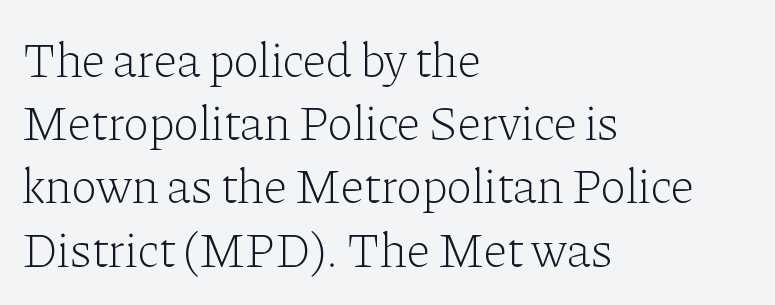
The setting favours the left margin, as ordinary paragraphs usually do. The line-height multiplier appears to be the usual default. These glyphs show unthickened strokes, regular width or finer. The typeface chosen for these lines features serifs.
